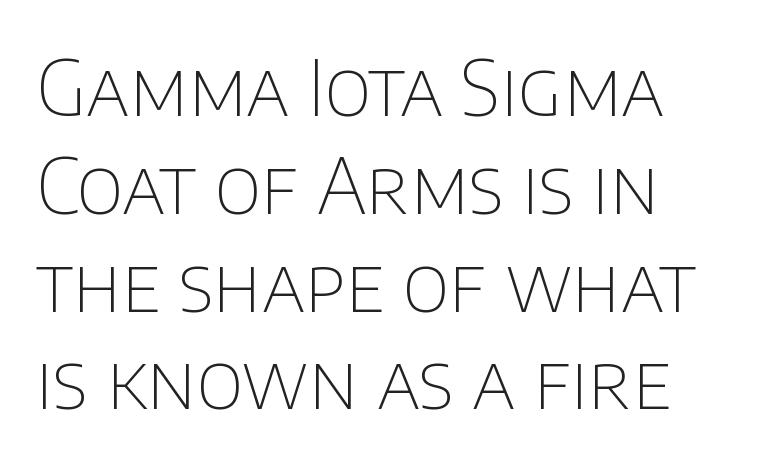
Reading down the column, the eye jumps a familiar distance to each next line. Each word holds together tightly as a unit, with standard inter-letter gaps. The foot of each line stays bare and open. The letters carry no serifs — their stems end cleanly without finishing strokes. Here the designer chose a conventional face with non-uniform glyph widths.
